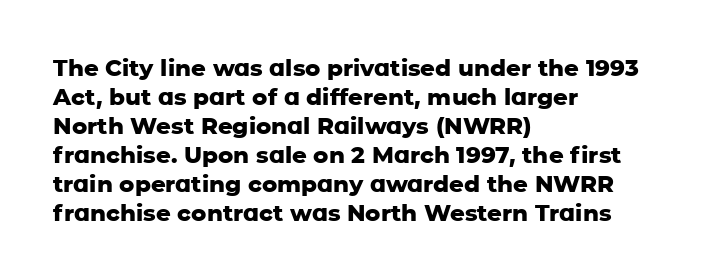
The image shows 23 px bold type, upright; set left-aligned, normal line spacing (1.26x), normal letter spacing, not underlined.
